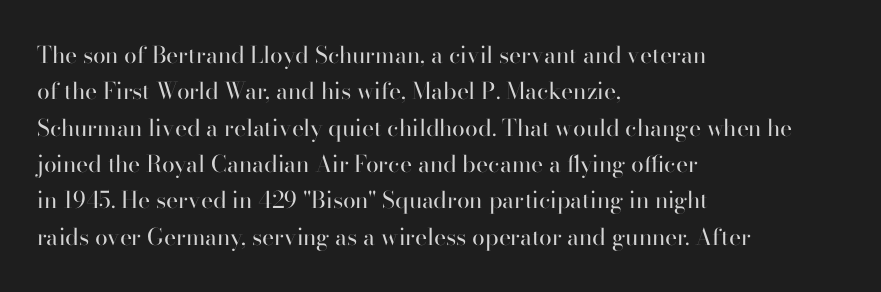
Q: Is the text bold? A: No.
Q: Is the text italic (slanted)? A: No, it is upright.
Q: Is the text underlined? A: No.
Q: How is the paragraph aligned? A: Left-aligned.
Q: Is the spacing between letters normal or unusually wide? A: Normal.
Q: Is the spacing between lines tight, normal or loose? A: Normal.
